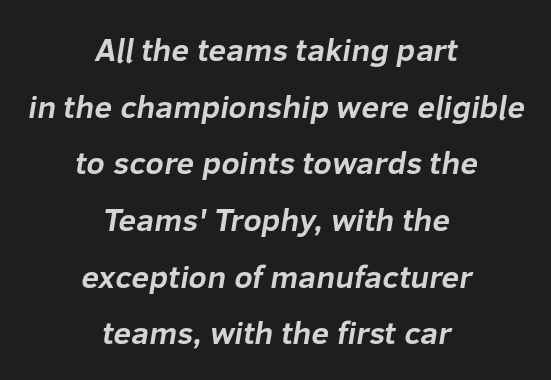
{"serif": "no", "bold": "yes", "weight": "bold", "width": "normal", "stroke_contrast": "low", "x_height": "medium", "monospaced": "no", "underline": "no", "align": "center", "line_spacing_ratio": 1.77, "letter_spacing": "normal", "letter_spacing_em": 0.0, "glyph_px": 32}
